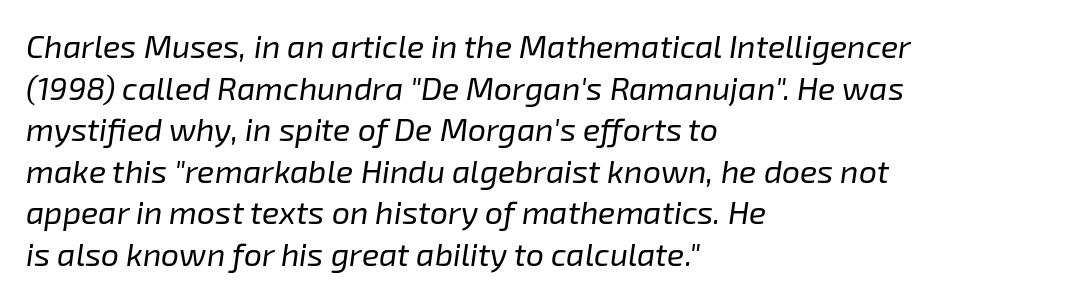
Tracking value appears to be zero — textbook default spacing. If you drew a line through each stem, it would be angled. A typesetter would call this leading conventional body-copy spacing. The passage shown is typed in a proportional face where columns would drift. Short and long lines alike share a common starting point at left.
